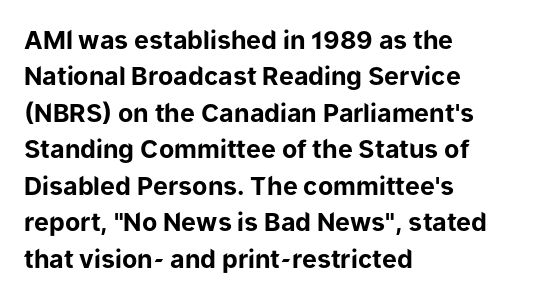
The letters are bold, with thick, heavy strokes. If you measured baseline to baseline, you'd find a middling distance. Posture: straight, roman, zero tilt. No word sits above an underline.
